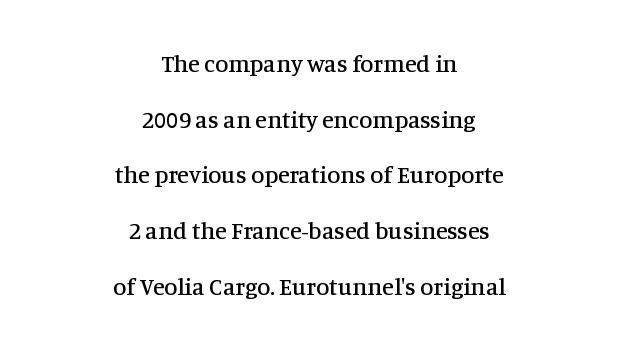
{"italic": "no", "underline": "no", "align": "center", "line_spacing": "loose", "line_spacing_ratio": 2.32, "letter_spacing": "normal", "letter_spacing_em": 0.0, "glyph_px": 24}
